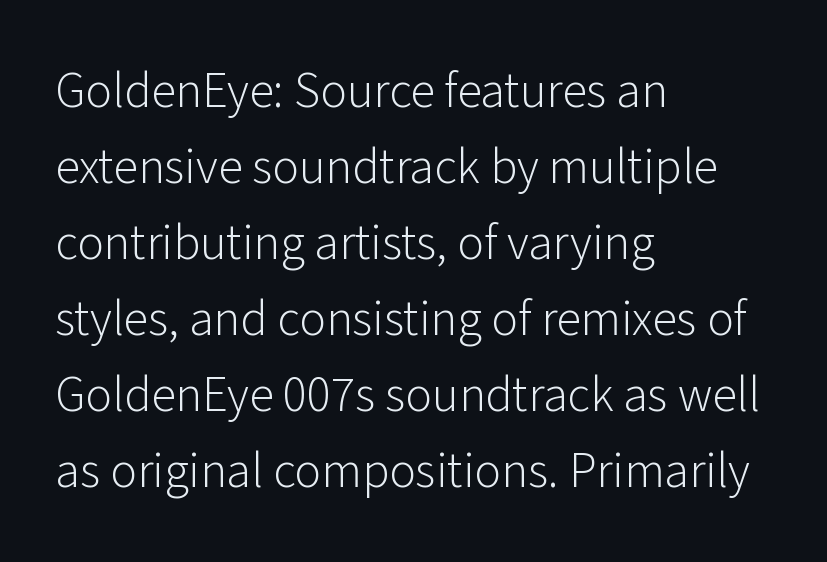
Character widths vary here, with narrow letters taking less room than wide ones. The type is set solid horizontally, with unmodified tracking. Tall strokes in this sample are plumb rather than angled. Each row of text sits above clean, open space. Examine the stroke ends and you'll find no serifs. Typeset ragged right — the left edge is the straight one.
